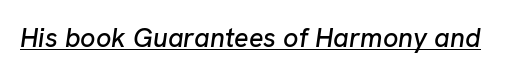
A typesetter would mark this as italic. Somebody hit Ctrl+U on this one — the words are underlined. Nothing unusual about the tracking: characters are spaced as the font intends.
